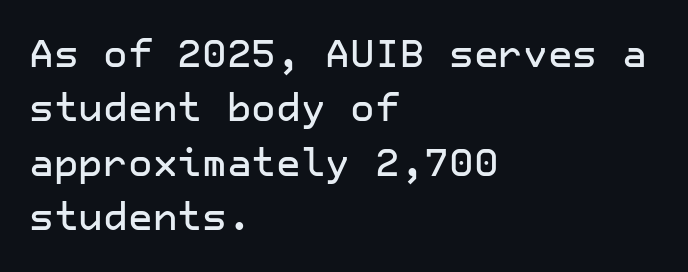
The image shows 38 px sans-serif type, upright; set left-aligned, normal line spacing (1.43x), normal letter spacing, not underlined; low stroke contrast and a medium x-height.
